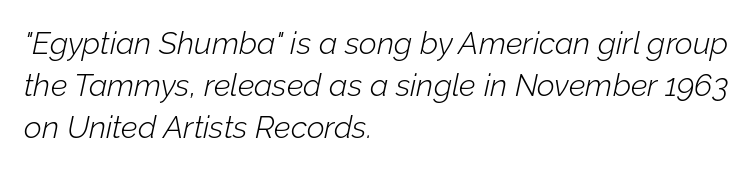
The passage shown is not underscored anywhere. The block of text has a typical density, with ordinary space between rows. Here the glyphs are tracked normally, forming tight word shapes. The letters advance in unequal steps, a hallmark of proportional type.
